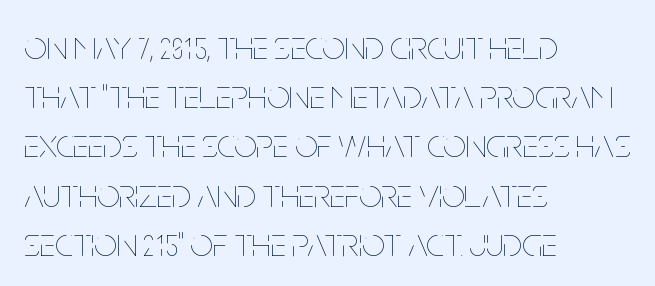
Q: Is the text bold? A: No.
Q: Is the text italic (slanted)? A: No, it is upright.
Q: Is the text underlined? A: No.
Q: How is the paragraph aligned? A: Left-aligned.
Q: Is the spacing between letters normal or unusually wide? A: Normal.
Q: Width (condensed, normal, or wide)? A: Condensed.
Q: Stroke contrast? A: Low.
Q: x-height? A: Large.
Q: Monospaced? A: No.
